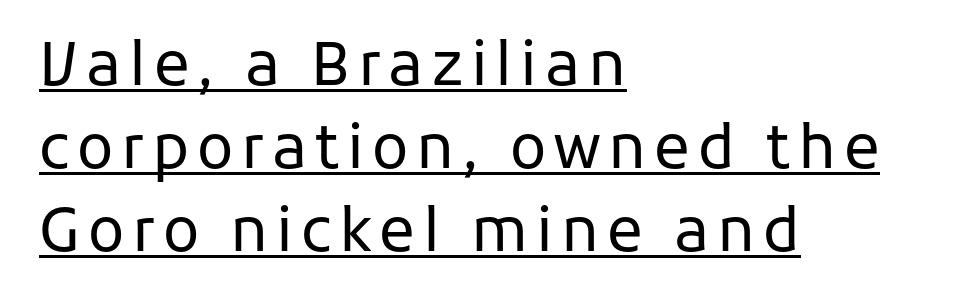
Is this a fixed-width face? No — the glyphs have proportional, varying widths. It's the straight-up-and-down kind of type. Caption: multi-line text, flush left, ragged right. Heaviness? Minimal to ordinary, like unemphasized prose.
